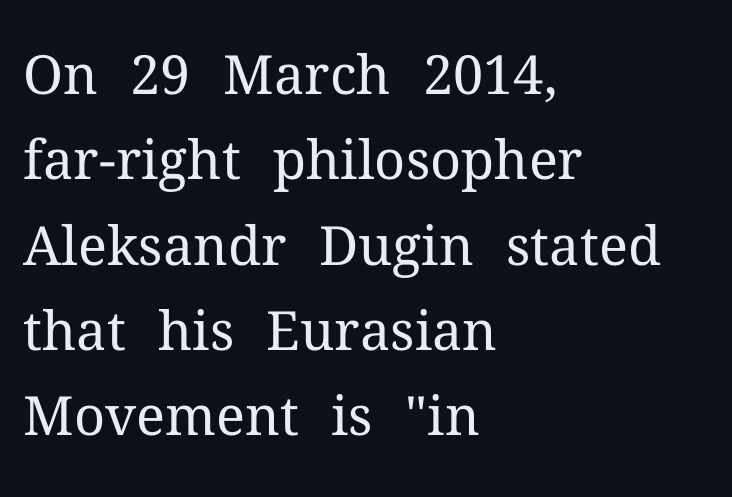
Q: Is the text bold? A: No.
Q: Is the text italic (slanted)? A: No, it is upright.
Q: Is the typeface a serif or a sans-serif typeface? A: Serif.
Q: Is the text underlined? A: No.
Q: How is the paragraph aligned? A: Left-aligned.
Q: Is the spacing between letters normal or unusually wide? A: Normal.
Q: Is the spacing between lines tight, normal or loose? A: Normal.
Q: Width (condensed, normal, or wide)? A: Normal.
Q: Stroke contrast? A: Medium.
Q: x-height? A: Medium.
Q: Monospaced? A: No.
